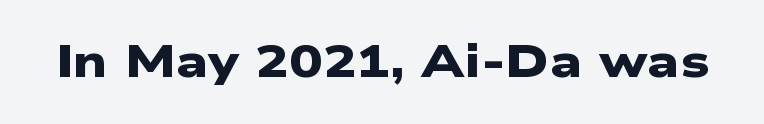
The image shows 45 px heavy, wide sans-serif type; set normal letter spacing, not underlined; low stroke contrast and a medium x-height.
